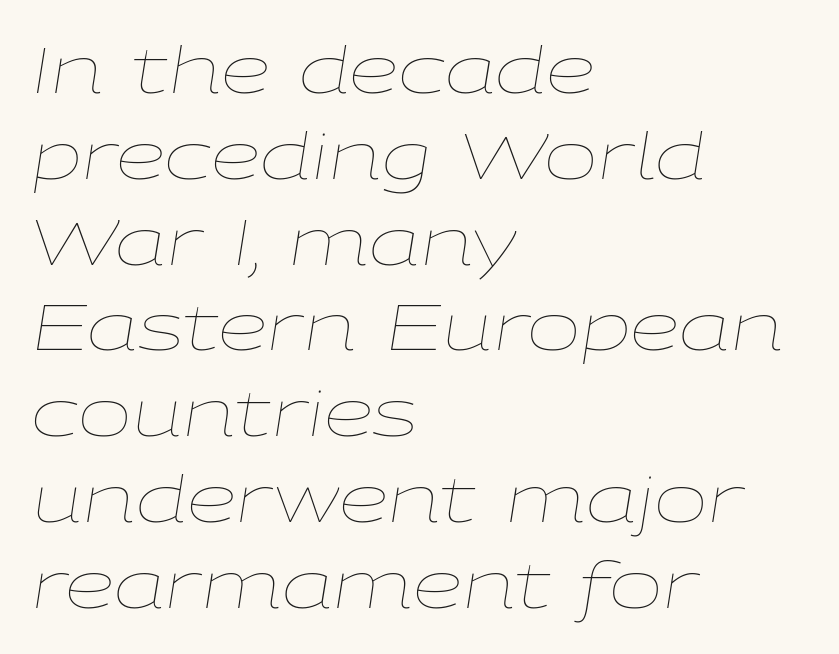
Q: Is the text bold? A: No.
Q: Is the text italic (slanted)? A: Yes, it leans right by about 9 degrees.
Q: Is the text underlined? A: No.
Q: How is the paragraph aligned? A: Left-aligned.
Q: Is the spacing between letters normal or unusually wide? A: Normal.
Q: Is the spacing between lines tight, normal or loose? A: Normal.
Q: Width (condensed, normal, or wide)? A: Wide.
Q: Stroke contrast? A: Low.
Q: x-height? A: Medium.
Q: Monospaced? A: No.
